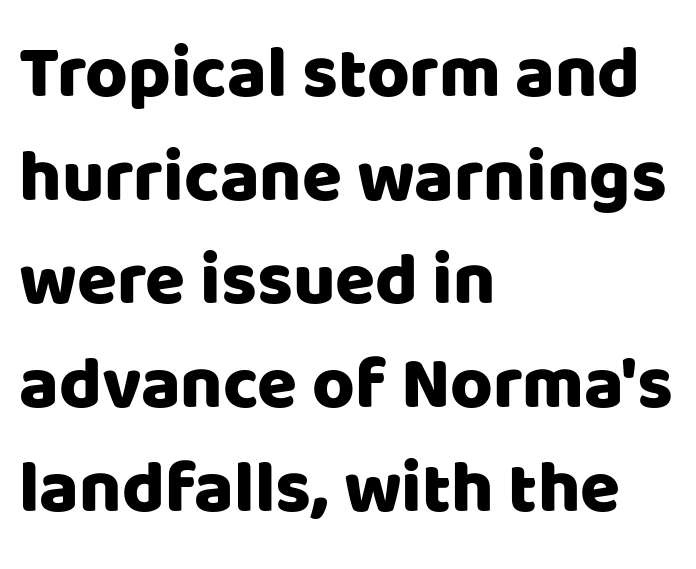
The image shows 73 px sans-serif type, upright; set left-aligned, normal line spacing (1.42x), normal letter spacing, not underlined; low stroke contrast and a large x-height.
